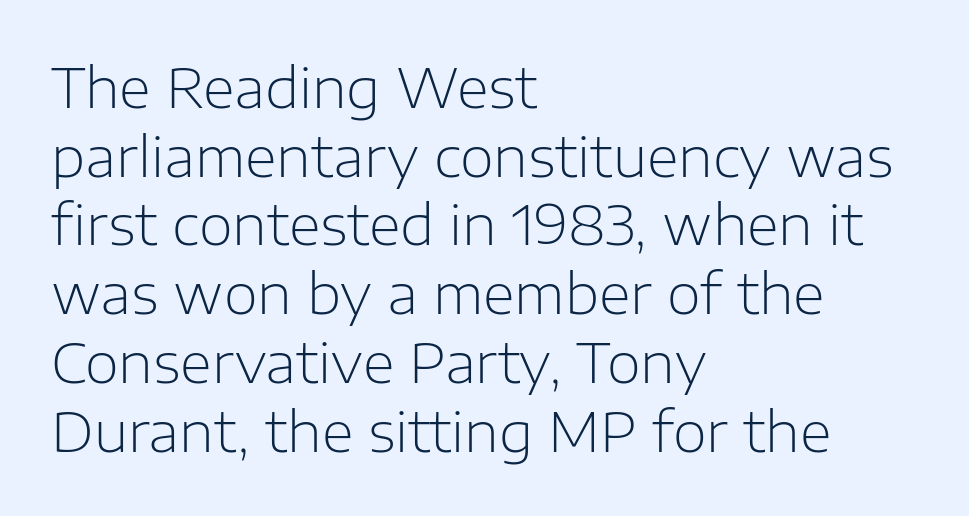
{"serif": "no", "italic": "no", "bold": "no", "weight": "light", "width": "normal", "stroke_contrast": "low", "x_height": "medium", "monospaced": "no", "underline": "no", "align": "left", "line_spacing": "normal", "line_spacing_ratio": 1.25, "letter_spacing": "normal", "letter_spacing_em": 0.0, "glyph_px": 55}
